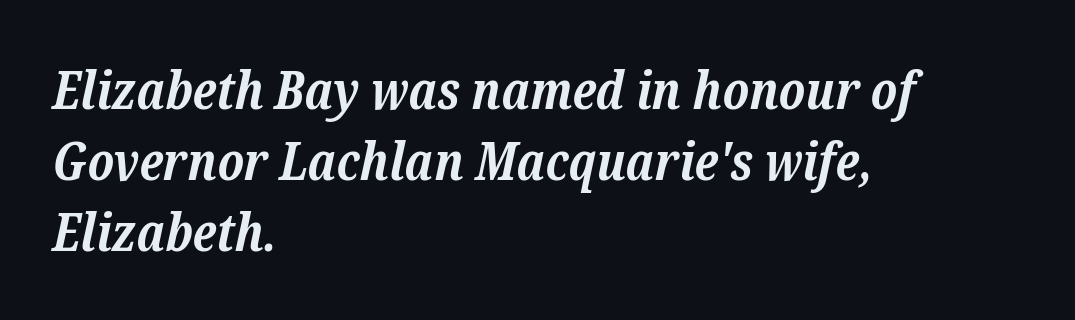
Q: Is the text bold? A: Yes.
Q: Is the text italic (slanted)? A: Yes, it leans right by about 12 degrees.
Q: Is the typeface a serif or a sans-serif typeface? A: Serif.
Q: Is the text underlined? A: No.
Q: How is the paragraph aligned? A: Left-aligned.
Q: Is the spacing between letters normal or unusually wide? A: Normal.
Q: Is the spacing between lines tight, normal or loose? A: Normal.
Q: Width (condensed, normal, or wide)? A: Normal.
Q: Stroke contrast? A: Low.
Q: x-height? A: Medium.
Q: Monospaced? A: No.
